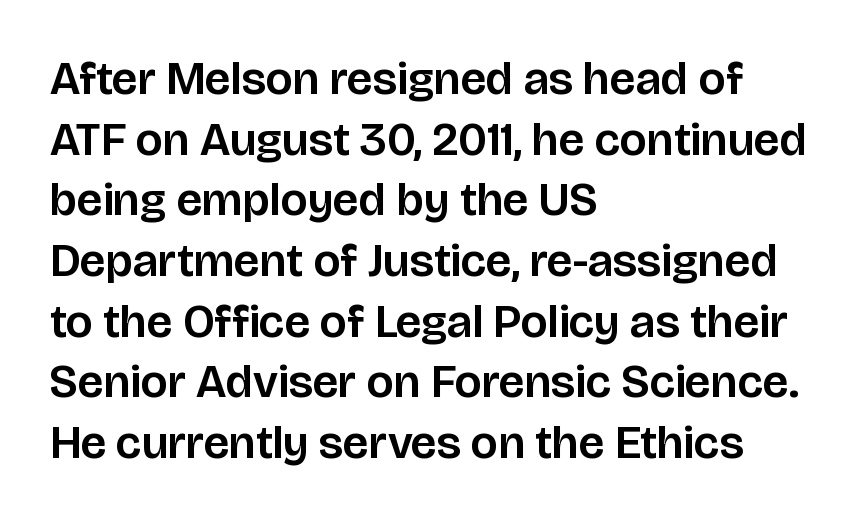
Horizontally, the lines are justified to the leading edge only. The face used here is proportionally spaced, like ordinary book or web type. In terms of posture, this sample is upright. This rendering employs a face without finishing strokes, i.e., a sans-serif. The rendering uses a moderate line-height, typical for paragraphs. There is no visible air inserted between adjacent glyphs.
